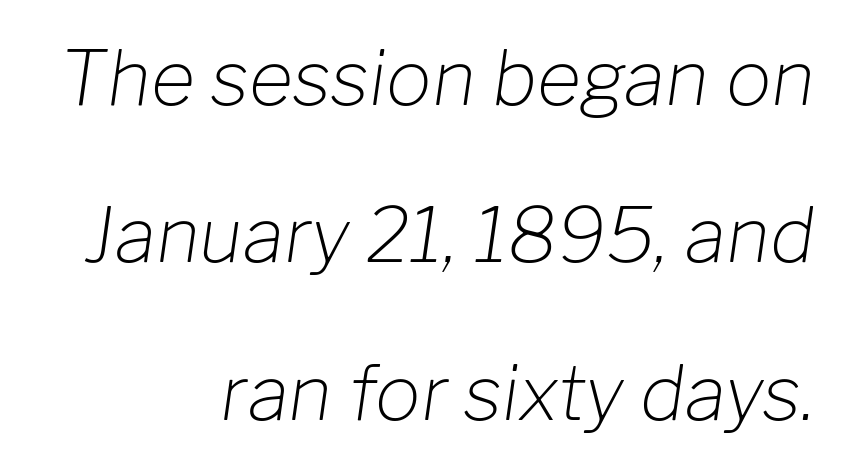
The image shows 76 px light type, italic (leaning right); set right-aligned, loose line spacing (2.07x), normal letter spacing, not underlined; low stroke contrast and a medium x-height.
